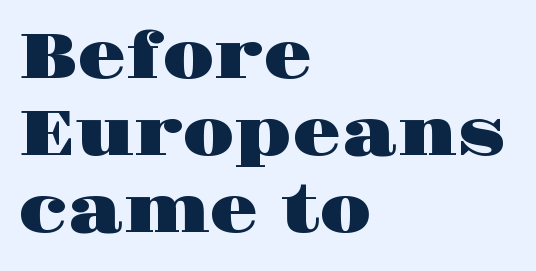
The image shows 63 px wide serif type, upright; set left-aligned, line spacing 1.22x, normal letter spacing, not underlined; high stroke contrast and a large x-height.
